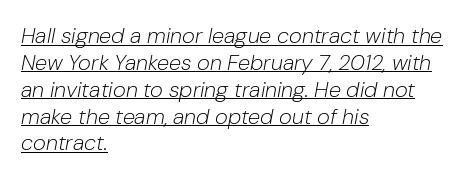
{"italic": "yes", "lean": "right", "slant_degrees": 10, "bold": "no", "underline": "yes", "align": "left", "line_spacing_ratio": 1.22, "letter_spacing": "normal", "letter_spacing_em": 0.0, "glyph_px": 22}
